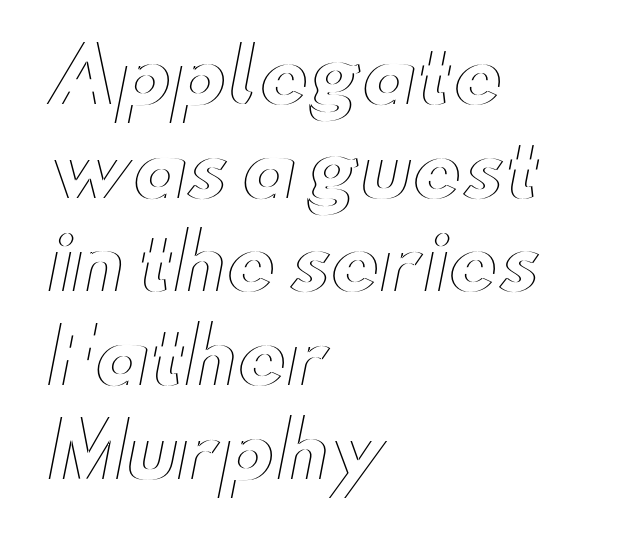
Q: Is the text italic (slanted)? A: Yes.
Q: Is the text underlined? A: No.
Q: How is the paragraph aligned? A: Left-aligned.
Q: Is the spacing between letters normal or unusually wide? A: Normal.
Q: Is the spacing between lines tight, normal or loose? A: Normal.
Q: Width (condensed, normal, or wide)? A: Wide.
Q: x-height? A: Small.
Q: Monospaced? A: No.
